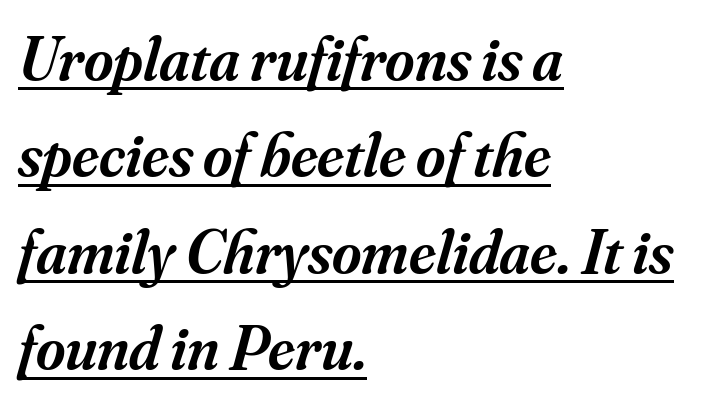
The image shows 63 px semibold serif type, italic (leaning right); set left-aligned, normal line spacing (1.53x), normal letter spacing, underlined; medium stroke contrast and a small x-height.
